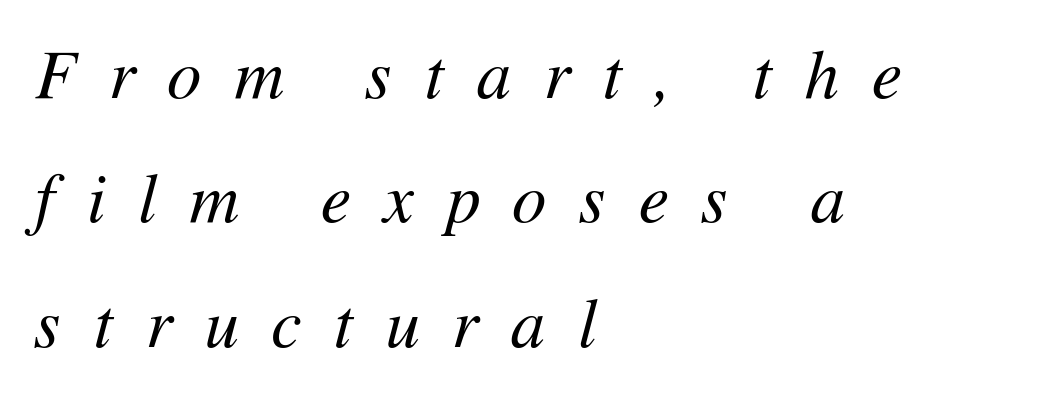
The image shows 68 px regular-weight type, italic (leaning right); set left-aligned, line spacing 1.83x, unusually wide letter spacing (+0.48 em), not underlined; medium stroke contrast and a medium x-height.
